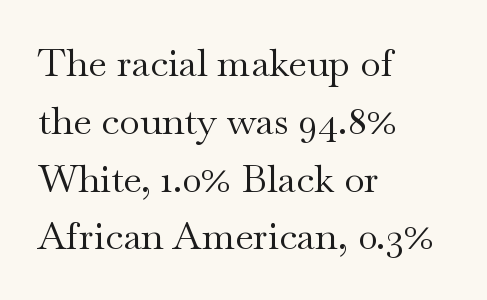
A bare baseline throughout the passage. Note: serifs present on the glyphs. Think of a printed novel: that variable character pitch is what you see here. Short and long lines alike share a common starting point at left. The rows are spaced the way most documents space them. Letter spacing: default.
